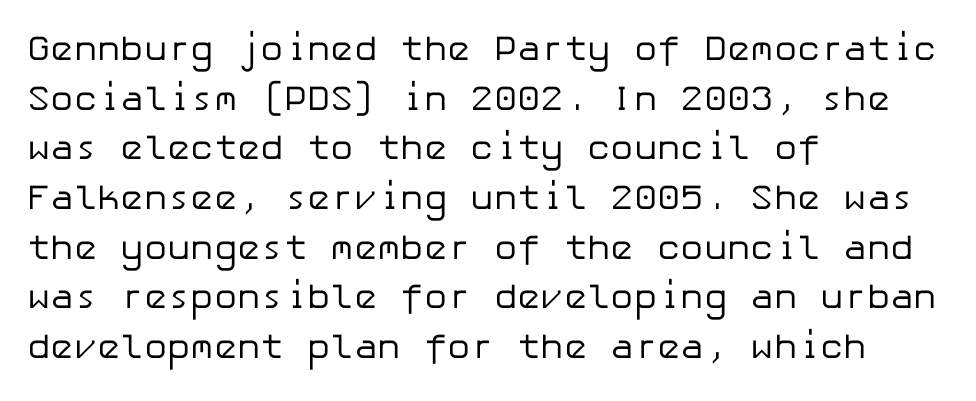
Q: Is the text bold? A: No.
Q: Is the text italic (slanted)? A: No, it is upright.
Q: Is the typeface a serif or a sans-serif typeface? A: Sans-serif.
Q: Is the text underlined? A: No.
Q: How is the paragraph aligned? A: Left-aligned.
Q: Is the spacing between letters normal or unusually wide? A: Normal.
Q: Is the spacing between lines tight, normal or loose? A: Normal.
Q: Width (condensed, normal, or wide)? A: Normal.
Q: Stroke contrast? A: Low.
Q: x-height? A: Medium.
